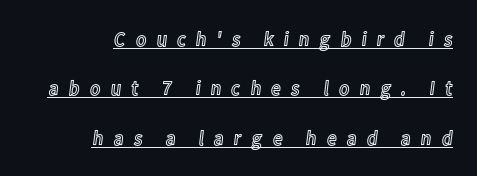
The image shows 21 px text type; set right-aligned, loose line spacing (2.35x), unusually wide letter spacing (+0.46 em), underlined.
